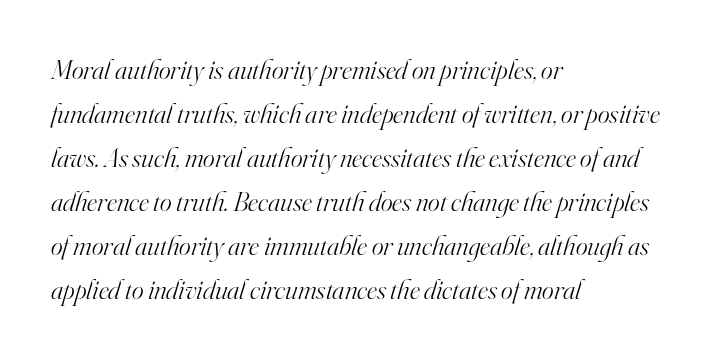
{"serif": "yes", "italic": "yes", "lean": "right", "slant_degrees": 16, "bold": "no", "weight": "light", "width": "normal", "stroke_contrast": "high", "x_height": "small", "monospaced": "no", "underline": "no", "align": "left", "line_spacing": "normal", "line_spacing_ratio": 1.57, "letter_spacing": "normal", "letter_spacing_em": 0.0, "glyph_px": 28}
